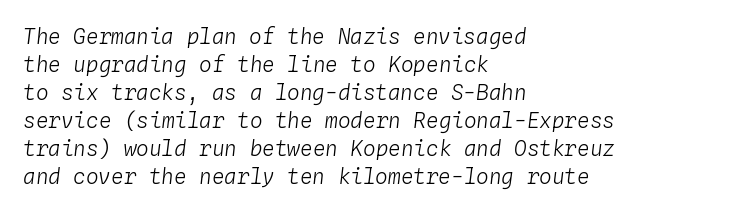
The image shows 21 px text type, italic (leaning right); set left-aligned, normal line spacing (1.33x), normal letter spacing, not underlined.
